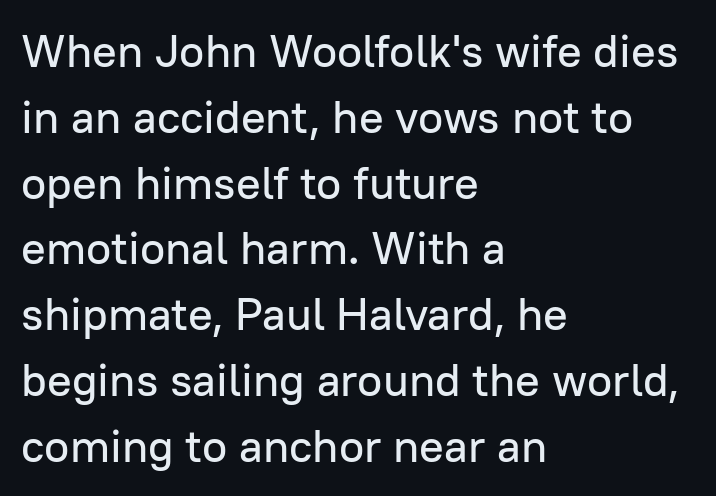
Q: Is the text italic (slanted)? A: No, it is upright.
Q: Is the typeface a serif or a sans-serif typeface? A: Sans-serif.
Q: Is the text underlined? A: No.
Q: How is the paragraph aligned? A: Left-aligned.
Q: Is the spacing between letters normal or unusually wide? A: Normal.
Q: Is the spacing between lines tight, normal or loose? A: Normal.
Q: Width (condensed, normal, or wide)? A: Normal.
Q: Stroke contrast? A: Low.
Q: x-height? A: Medium.
Q: Monospaced? A: No.
